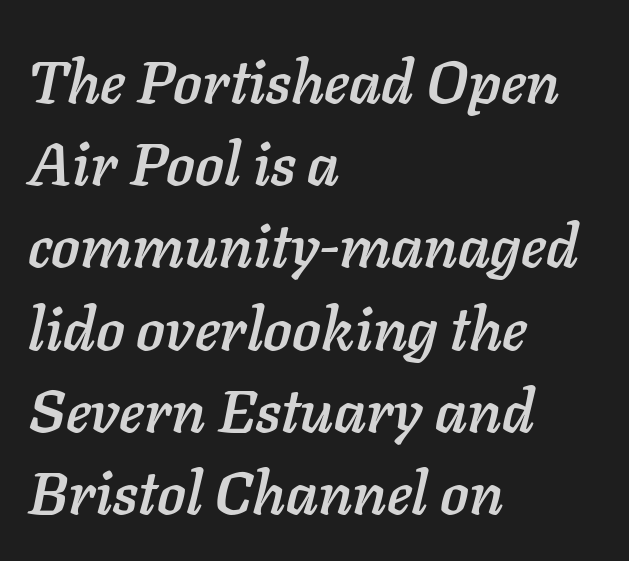
Q: Is the text italic (slanted)? A: Yes, it leans right by about 11 degrees.
Q: Is the text underlined? A: No.
Q: How is the paragraph aligned? A: Left-aligned.
Q: Is the spacing between letters normal or unusually wide? A: Normal.
Q: Is the spacing between lines tight, normal or loose? A: Normal.
Q: Width (condensed, normal, or wide)? A: Normal.
Q: Stroke contrast? A: Low.
Q: x-height? A: Medium.
Q: Monospaced? A: No.
